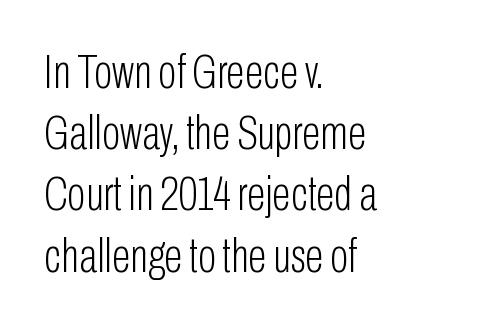
Q: Is the text bold? A: No.
Q: Is the text italic (slanted)? A: No, it is upright.
Q: Is the typeface a serif or a sans-serif typeface? A: Sans-serif.
Q: Is the text underlined? A: No.
Q: How is the paragraph aligned? A: Left-aligned.
Q: Is the spacing between letters normal or unusually wide? A: Normal.
Q: Is the spacing between lines tight, normal or loose? A: Normal.
Q: Width (condensed, normal, or wide)? A: Condensed.
Q: Stroke contrast? A: Low.
Q: x-height? A: Medium.
Q: Monospaced? A: No.
